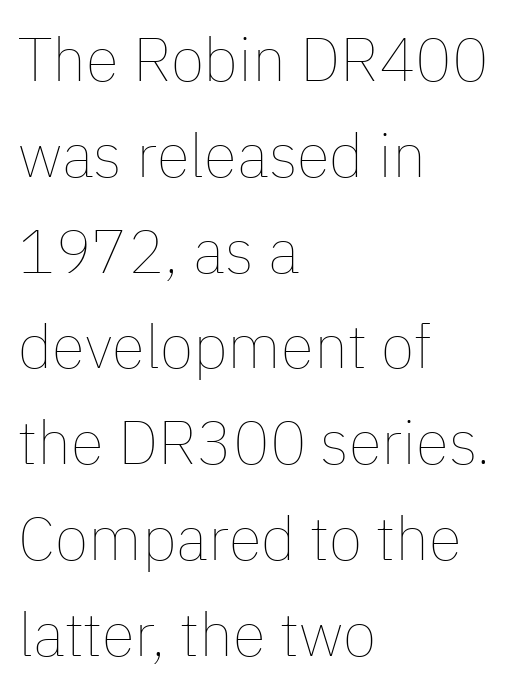
Q: Is the text bold? A: No.
Q: Is the text italic (slanted)? A: No, it is upright.
Q: Is the text underlined? A: No.
Q: How is the paragraph aligned? A: Left-aligned.
Q: Is the spacing between letters normal or unusually wide? A: Normal.
Q: Is the spacing between lines tight, normal or loose? A: Normal.
Q: Width (condensed, normal, or wide)? A: Normal.
Q: Stroke contrast? A: Low.
Q: x-height? A: Medium.
Q: Monospaced? A: No.
